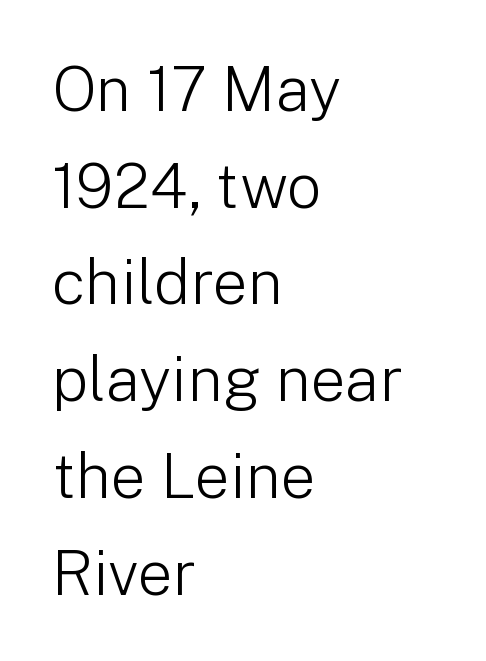
The text block is weighted toward the left margin, trailing off unevenly rightward. A quiet, ordinary-to-light weight characterises the typeface. The designer left line spacing at the default. Inter-character spacing is left at the font's built-in metrics. Vertical strokes here are truly vertical. A clean baseline with only descenders dipping below it.
